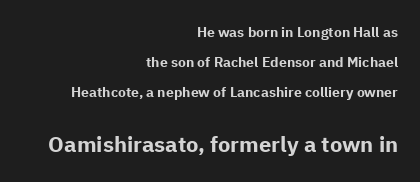
The image shows 22 px bold type, upright; set right-aligned, loose line spacing (2.13x), normal letter spacing, not underlined; the second (bottom) block is 1.57x larger.
